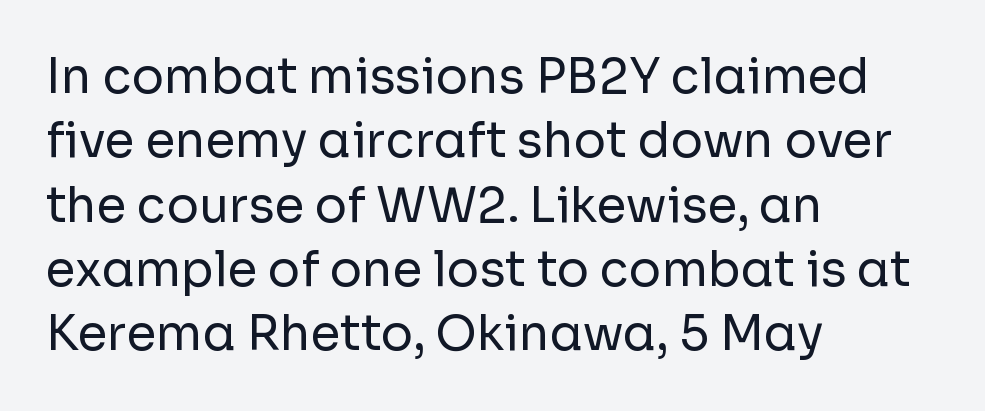
Has an underline been added? It has not. The cut favours lightness, reaching ordinary text weight at its darkest. Each letter keeps its own natural width here, so spacing adapts to shape. Baseline-to-baseline distance is the conventional proportion of letter height. The passage shown has conventional tracking throughout.
